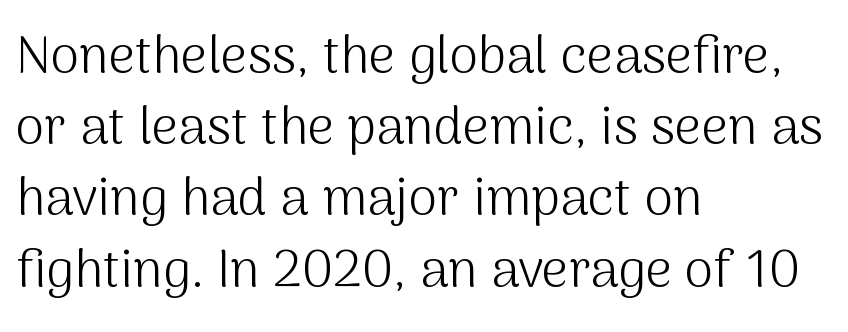
Q: Is the text bold? A: No.
Q: Is the text italic (slanted)? A: No, it is upright.
Q: Is the typeface a serif or a sans-serif typeface? A: Sans-serif.
Q: Is the text underlined? A: No.
Q: How is the paragraph aligned? A: Left-aligned.
Q: Is the spacing between letters normal or unusually wide? A: Normal.
Q: Is the spacing between lines tight, normal or loose? A: Normal.
Q: Width (condensed, normal, or wide)? A: Normal.
Q: Stroke contrast? A: Medium.
Q: x-height? A: Medium.
Q: Monospaced? A: No.
